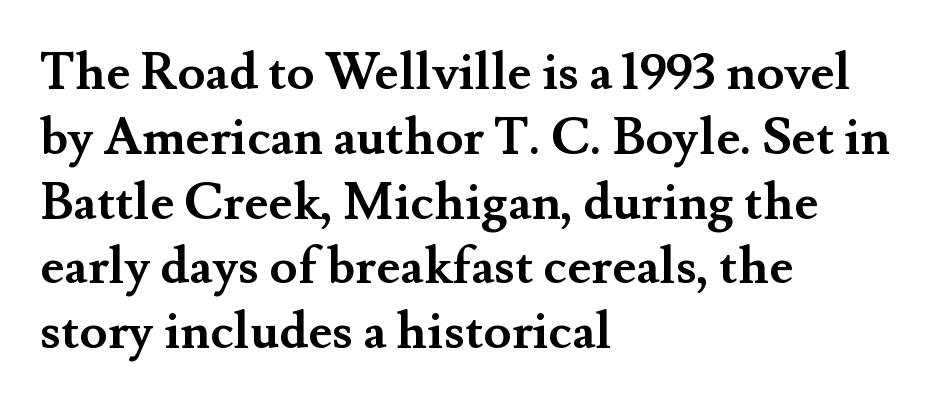
The image shows 51 px semibold serif type, upright; set left-aligned, normal line spacing (1.27x), normal letter spacing, not underlined; medium stroke contrast and a small x-height.
